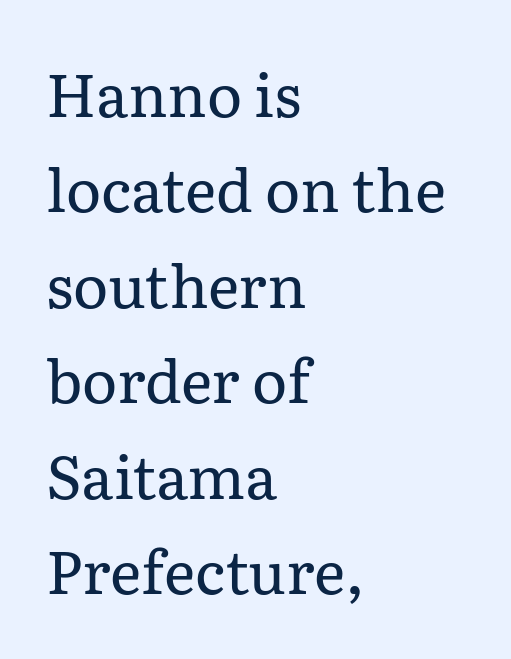
Q: Is the text bold? A: No.
Q: Is the text italic (slanted)? A: No, it is upright.
Q: Is the typeface a serif or a sans-serif typeface? A: Serif.
Q: Is the text underlined? A: No.
Q: How is the paragraph aligned? A: Left-aligned.
Q: Is the spacing between letters normal or unusually wide? A: Normal.
Q: Is the spacing between lines tight, normal or loose? A: Normal.
Q: Width (condensed, normal, or wide)? A: Normal.
Q: Stroke contrast? A: Low.
Q: x-height? A: Medium.
Q: Monospaced? A: No.
